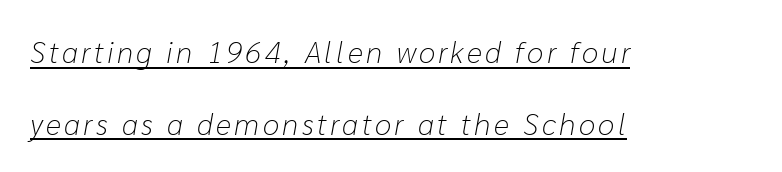
Q: Is the text bold? A: No.
Q: Is the text italic (slanted)? A: Yes, it leans right by about 10 degrees.
Q: Is the text underlined? A: Yes.
Q: How is the paragraph aligned? A: Left-aligned.
Q: Is the spacing between lines tight, normal or loose? A: Loose.
Q: Width (condensed, normal, or wide)? A: Normal.
Q: Stroke contrast? A: Low.
Q: x-height? A: Medium.
Q: Monospaced? A: No.
